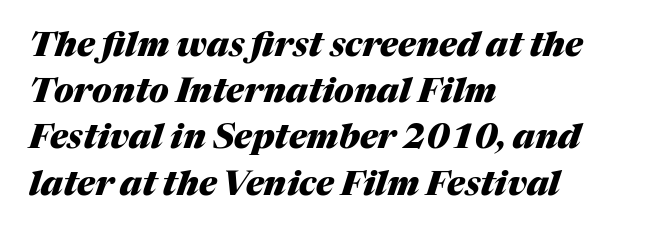
Q: Is the text bold? A: Yes.
Q: Is the text italic (slanted)? A: Yes, it leans right by about 17 degrees.
Q: Is the text underlined? A: No.
Q: How is the paragraph aligned? A: Left-aligned.
Q: Is the spacing between letters normal or unusually wide? A: Normal.
Q: Is the spacing between lines tight, normal or loose? A: Normal.
Q: Width (condensed, normal, or wide)? A: Normal.
Q: Stroke contrast? A: Medium.
Q: x-height? A: Medium.
Q: Monospaced? A: No.
